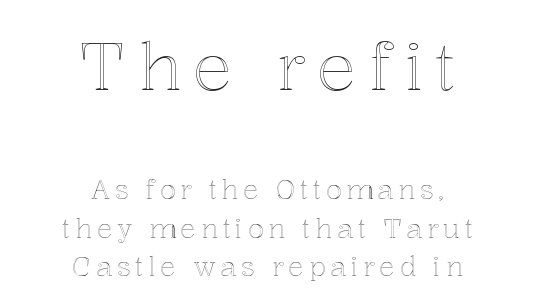
The image shows 66 px text type, upright; set centered, normal line spacing (1.48x), not underlined; the first (top) block is 2.54x larger; a medium x-height.
